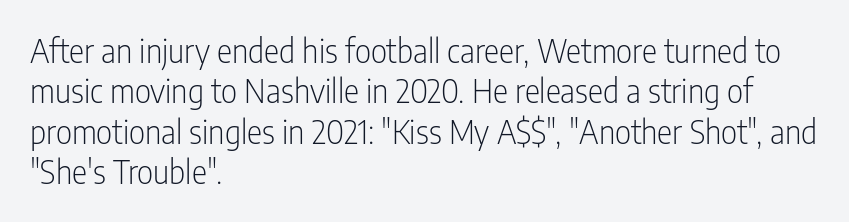
Alignment: flush left. Check the space under the baseline: it is left empty. Evenly set lines give the paragraph a standard silhouette. Look at the tracking — it's just the regular setting, nothing added.
